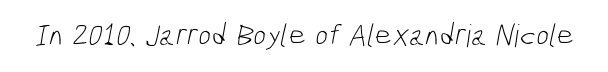
{"serif": "no", "bold": "no", "weight": "light", "width": "condensed", "stroke_contrast": "low", "x_height": "medium", "monospaced": "no", "underline": "no", "letter_spacing": "normal", "letter_spacing_em": 0.0, "glyph_px": 31}
